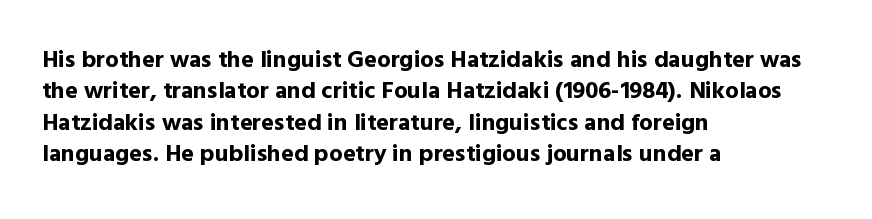
{"italic": "no", "bold": "yes", "underline": "no", "align": "left", "line_spacing": "normal", "line_spacing_ratio": 1.31, "letter_spacing": "normal", "letter_spacing_em": 0.0, "glyph_px": 24}
